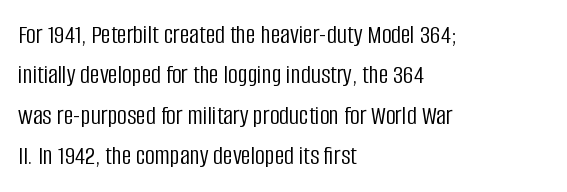
The passage shown stacks its lines at a standard gap. Students, note that the glyphs here touch the page at normal intervals. This reads as an unemphasized weight, regular at the heaviest. Typeset ragged right — the left edge is the straight one. No italicization has been applied; the sample stays upright.
